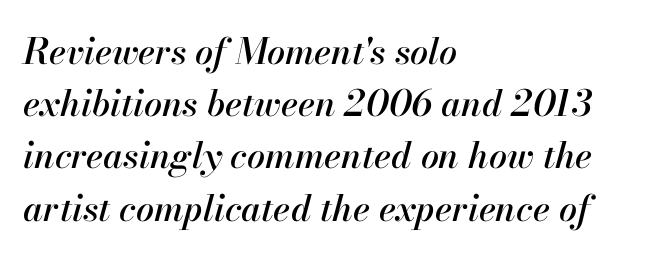
{"italic": "yes", "lean": "right", "slant_degrees": 13, "width": "normal", "stroke_contrast": "high", "x_height": "small", "monospaced": "no", "underline": "no", "align": "left", "line_spacing": "normal", "line_spacing_ratio": 1.45, "letter_spacing": "normal", "letter_spacing_em": 0.0, "glyph_px": 36}
